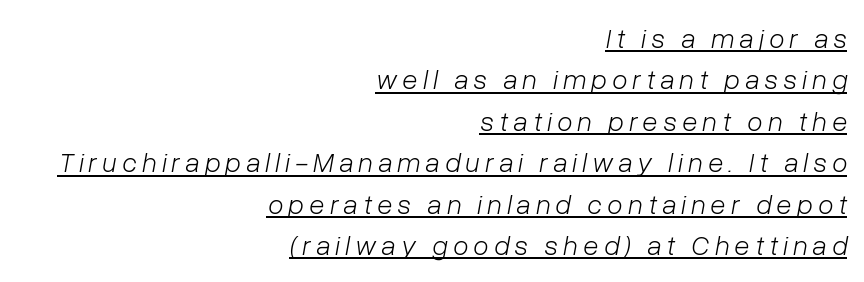
Q: Is the text bold? A: No.
Q: Is the text italic (slanted)? A: Yes, it leans right by about 10 degrees.
Q: Is the text underlined? A: Yes.
Q: How is the paragraph aligned? A: Right-aligned.
Q: Is the spacing between lines tight, normal or loose? A: Normal.
Q: Width (condensed, normal, or wide)? A: Normal.
Q: Stroke contrast? A: Low.
Q: x-height? A: Medium.
Q: Monospaced? A: No.
